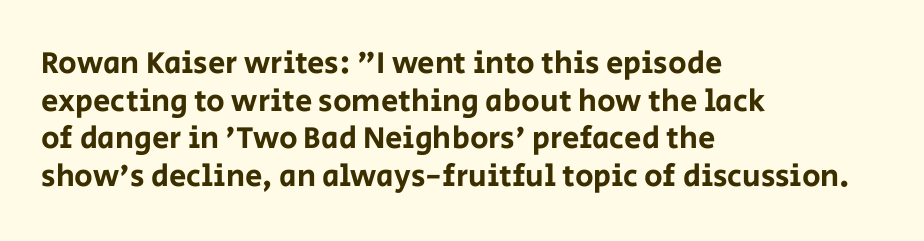
Q: Is the text italic (slanted)? A: No, it is upright.
Q: Is the typeface a serif or a sans-serif typeface? A: Sans-serif.
Q: Is the text underlined? A: No.
Q: How is the paragraph aligned? A: Left-aligned.
Q: Is the spacing between letters normal or unusually wide? A: Normal.
Q: Width (condensed, normal, or wide)? A: Normal.
Q: Stroke contrast? A: Low.
Q: x-height? A: Large.
Q: Monospaced? A: No.
